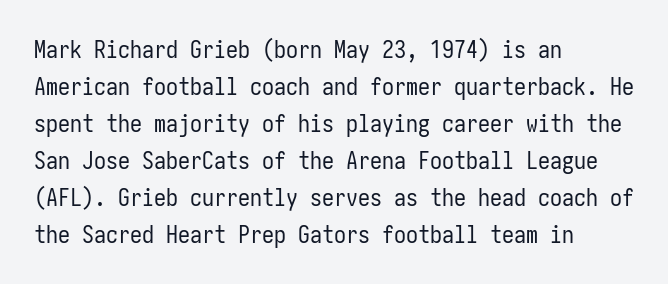
The image shows 24 px text type, upright; set left-aligned, normal line spacing (1.54x), normal letter spacing, not underlined.
